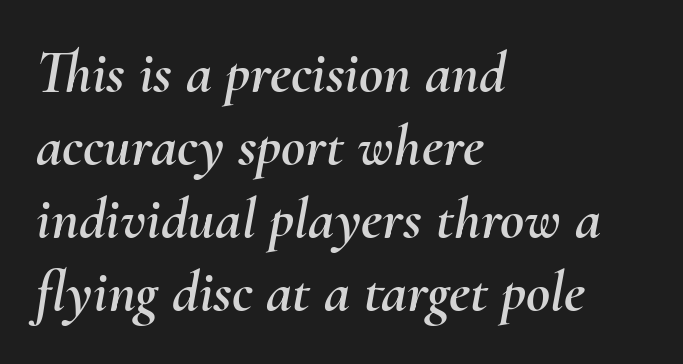
{"italic": "yes", "lean": "right", "slant_degrees": 10, "width": "normal", "stroke_contrast": "medium", "x_height": "small", "monospaced": "no", "underline": "no", "align": "left", "line_spacing_ratio": 1.24, "letter_spacing": "normal", "letter_spacing_em": 0.0, "glyph_px": 59}
